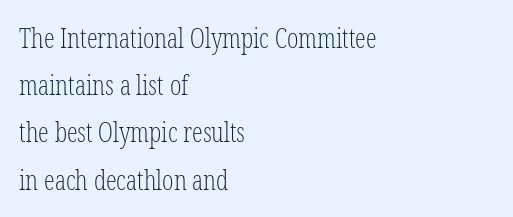
The image shows 27 px text type, upright; set left-aligned, line spacing 1.75x, normal letter spacing, not underlined.
